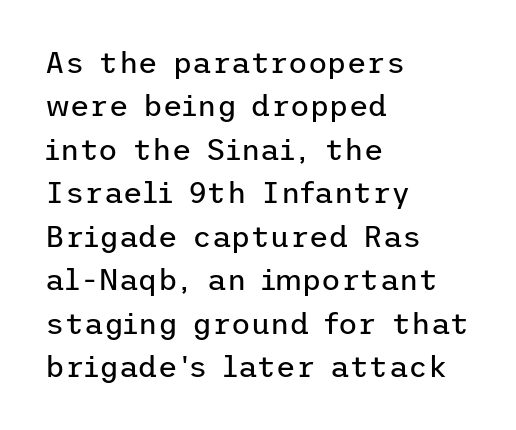
The image shows 30 px regular-weight sans-serif type, upright; set left-aligned, normal line spacing (1.45x), normal letter spacing, not underlined; low stroke contrast and a medium x-height.
